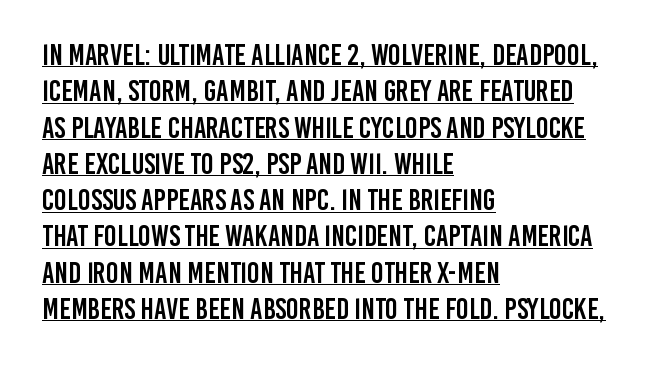
The image shows 30 px condensed sans-serif type, upright; set left-aligned, line spacing 1.21x, normal letter spacing, underlined; low stroke contrast and a large x-height.
